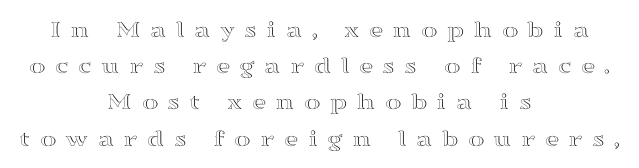
The image shows 25 px text type, upright; set centered, normal line spacing (1.45x), unusually wide letter spacing (+0.37 em), not underlined.
